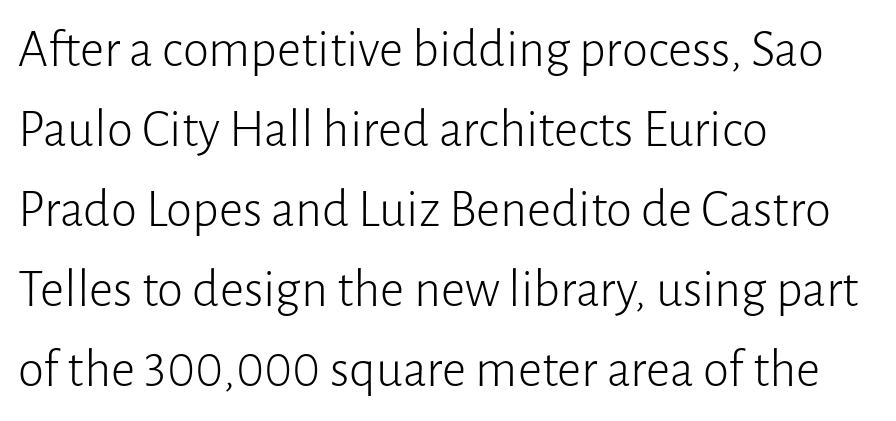
Q: Is the text bold? A: No.
Q: Is the text italic (slanted)? A: No, it is upright.
Q: Is the typeface a serif or a sans-serif typeface? A: Sans-serif.
Q: Is the text underlined? A: No.
Q: How is the paragraph aligned? A: Left-aligned.
Q: Is the spacing between letters normal or unusually wide? A: Normal.
Q: Is the spacing between lines tight, normal or loose? A: Normal.
Q: Width (condensed, normal, or wide)? A: Normal.
Q: Stroke contrast? A: Low.
Q: x-height? A: Medium.
Q: Monospaced? A: No.
